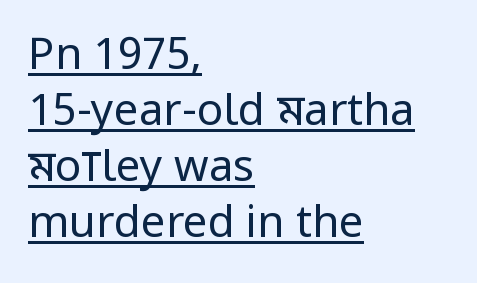
{"serif": "no", "italic": "no", "bold": "no", "weight": "regular", "width": "condensed", "stroke_contrast": "low", "x_height": "large", "monospaced": "no", "underline": "yes", "align": "left", "line_spacing": "normal", "line_spacing_ratio": 1.27, "letter_spacing": "normal", "letter_spacing_em": 0.0, "glyph_px": 44}
